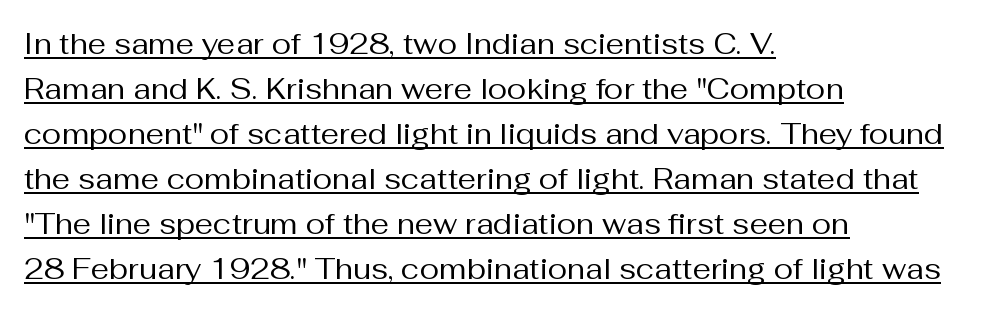
The image shows 29 px regular-weight sans-serif type, upright; set left-aligned, normal line spacing (1.55x), normal letter spacing, underlined; medium stroke contrast and a medium x-height.
